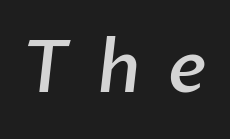
Set as a demibold, roughly 600 on the weight scale. How are the letters spaced? Widely, with obvious added tracking. The typeface chosen for these lines omits serifs. Think of a printed novel: that variable character pitch is what you see here. Clear beneath every line of the passage.
